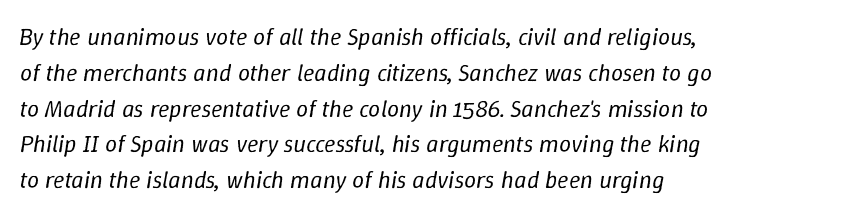
The image shows 24 px text type, italic (leaning right); set left-aligned, normal line spacing (1.49x), normal letter spacing, not underlined.
